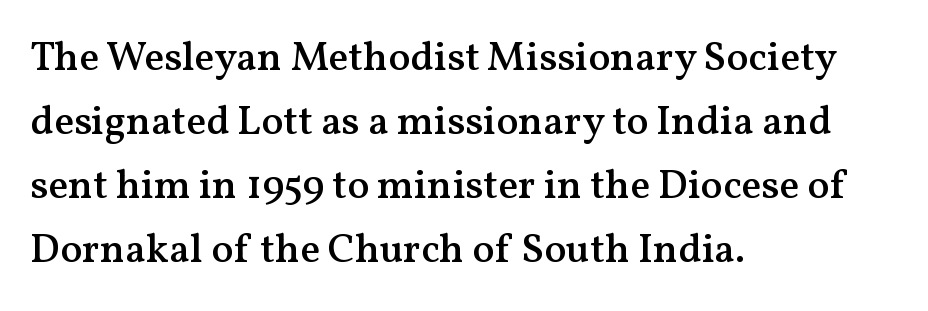
Q: Is the text bold? A: Semi-bold.
Q: Is the text italic (slanted)? A: No, it is upright.
Q: Is the typeface a serif or a sans-serif typeface? A: Serif.
Q: Is the text underlined? A: No.
Q: How is the paragraph aligned? A: Left-aligned.
Q: Is the spacing between letters normal or unusually wide? A: Normal.
Q: Is the spacing between lines tight, normal or loose? A: Normal.
Q: Width (condensed, normal, or wide)? A: Normal.
Q: Stroke contrast? A: Medium.
Q: x-height? A: Medium.
Q: Monospaced? A: No.
